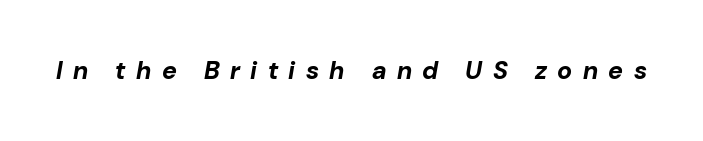
Q: Is the text bold? A: Yes.
Q: Is the text italic (slanted)? A: Yes, it leans right by about 10 degrees.
Q: Is the text underlined? A: No.
Q: Is the spacing between letters normal or unusually wide? A: Unusually wide.
